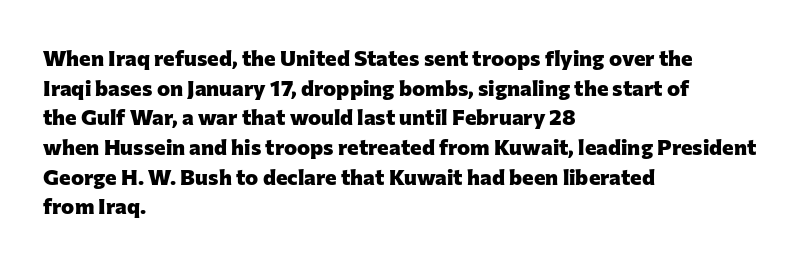
The image shows 22 px bold type, upright; set left-aligned, normal line spacing (1.35x), normal letter spacing, not underlined.
